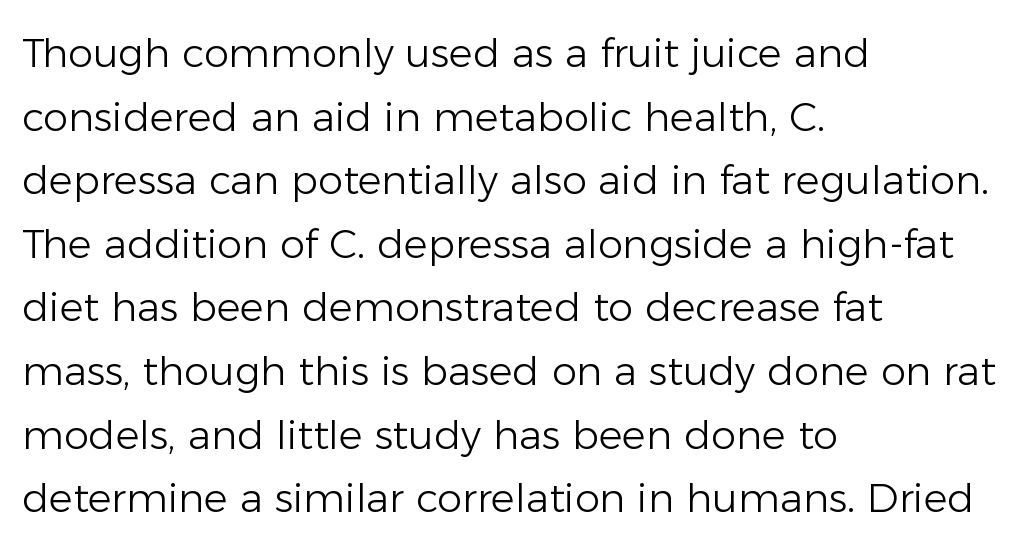
{"serif": "no", "italic": "no", "bold": "no", "weight": "light", "width": "normal", "stroke_contrast": "low", "x_height": "medium", "monospaced": "no", "underline": "no", "align": "left", "line_spacing": "normal", "line_spacing_ratio": 1.59, "letter_spacing": "normal", "letter_spacing_em": 0.0, "glyph_px": 40}
